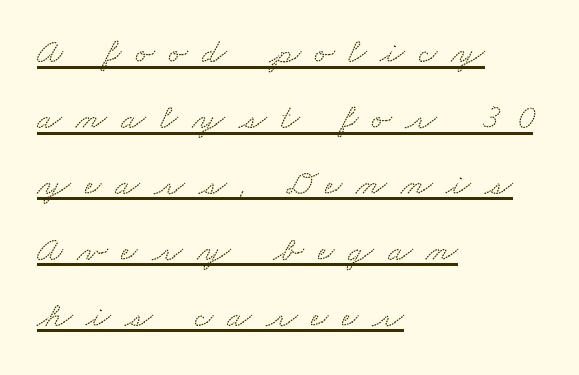
Layout note: lines flush left. Compared with typical body copy, the letter spacing here is much looser. The lettering is marked with a stroke running underneath it. The rendering uses natural spacing where letterforms have individual widths.
